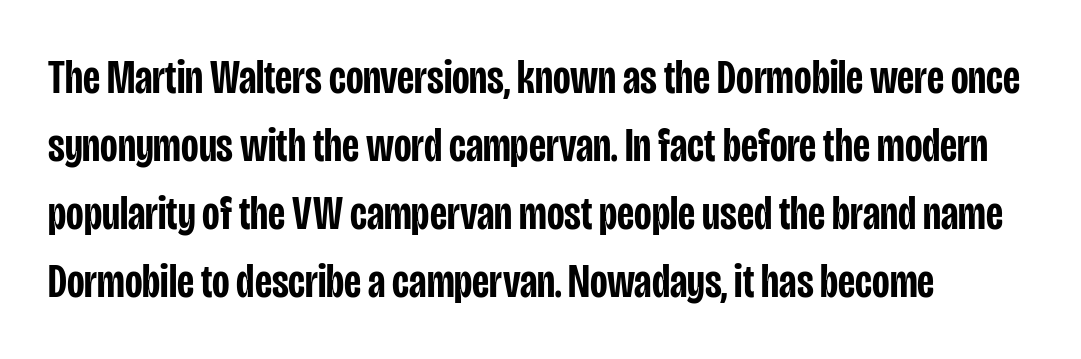
The image shows 48 px semibold, condensed sans-serif type, upright; set left-aligned, normal line spacing (1.42x), normal letter spacing, not underlined; low stroke contrast and a large x-height.
